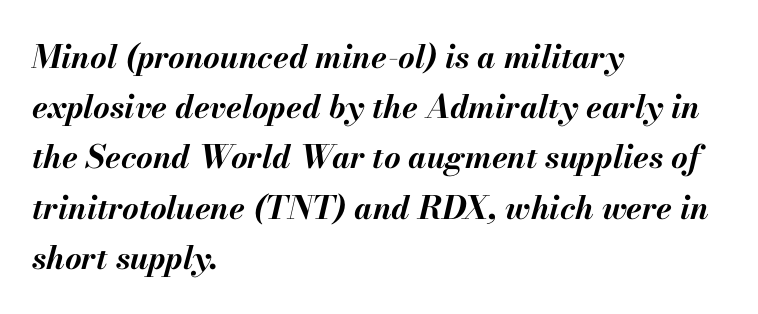
{"italic": "yes", "lean": "right", "slant_degrees": 13, "bold": "yes", "weight": "bold", "width": "normal", "stroke_contrast": "medium", "x_height": "small", "monospaced": "no", "underline": "no", "align": "left", "line_spacing": "normal", "line_spacing_ratio": 1.57, "letter_spacing": "normal", "letter_spacing_em": 0.0, "glyph_px": 32}
